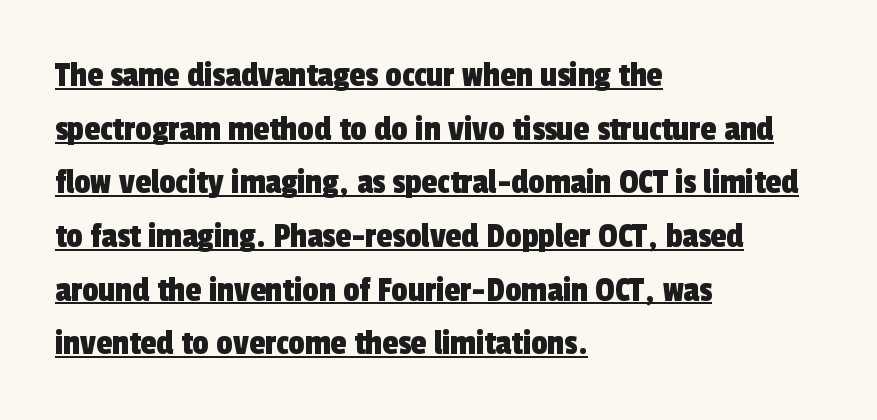
The image shows 36 px condensed sans-serif type; set left-aligned, normal line spacing (1.49x), normal letter spacing, underlined; a medium x-height.
